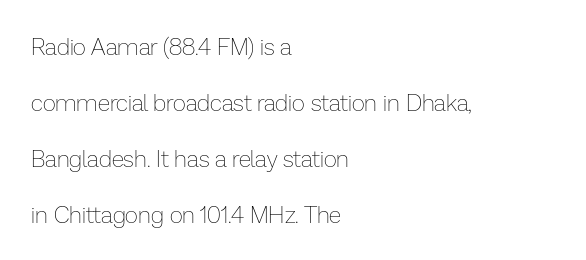
The image shows 23 px text type, upright; set left-aligned, loose line spacing (2.44x), normal letter spacing, not underlined.
